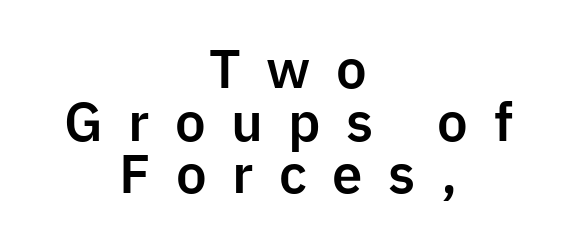
Q: Is the text italic (slanted)? A: No, it is upright.
Q: Is the typeface a serif or a sans-serif typeface? A: Sans-serif.
Q: Is the text underlined? A: No.
Q: How is the paragraph aligned? A: Centered.
Q: Is the spacing between letters normal or unusually wide? A: Unusually wide.
Q: Is the spacing between lines tight, normal or loose? A: Tight.
Q: Width (condensed, normal, or wide)? A: Normal.
Q: Stroke contrast? A: Low.
Q: x-height? A: Medium.
Q: Monospaced? A: No.
